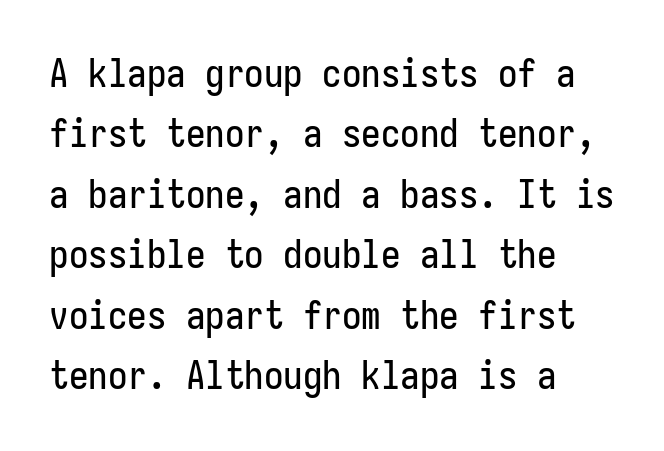
{"serif": "no", "italic": "no", "width": "condensed", "stroke_contrast": "low", "x_height": "medium", "underline": "no", "align": "left", "line_spacing": "normal", "line_spacing_ratio": 1.55, "letter_spacing": "normal", "letter_spacing_em": 0.0, "glyph_px": 39}
